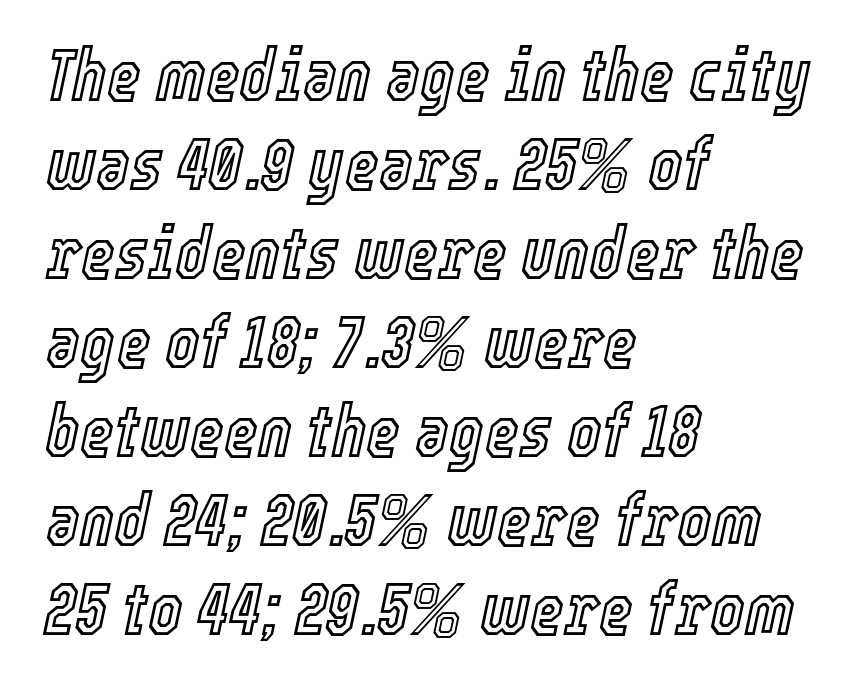
The image shows 73 px condensed type, italic (leaning right); set left-aligned, line spacing 1.22x, normal letter spacing, not underlined; a medium x-height.
